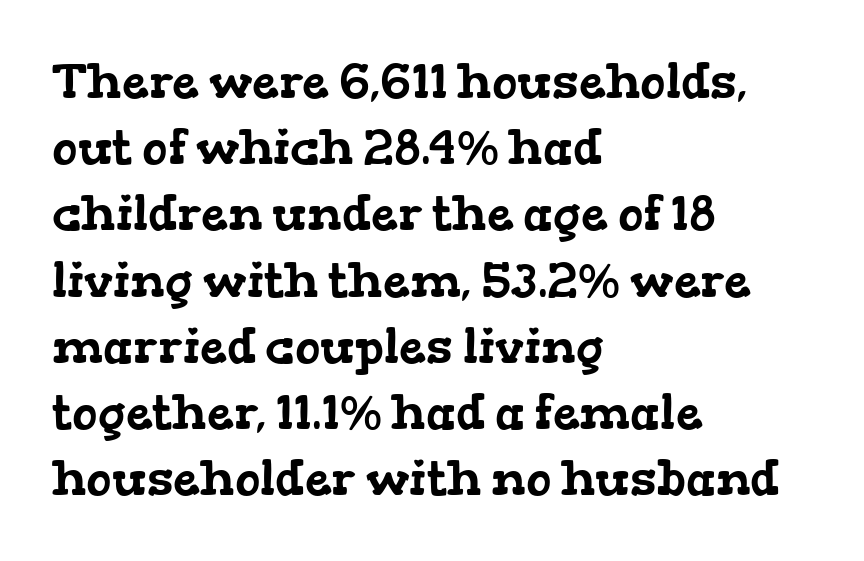
What's the leading like? Ordinary, nothing unusual. Spacing verdict: proportional, widths tailored to each character. No extra tracking has been applied to these lines. This sample is left-justified, so line endings fall wherever the words run out. Anything drawn beneath the words? Only blank space. The font family rendered here belongs to the serif group.
